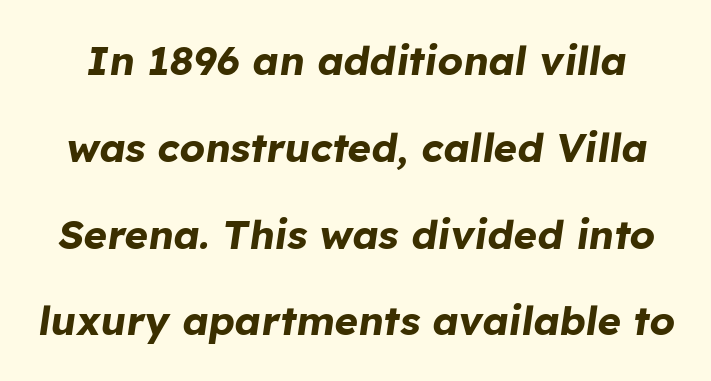
Students, observe: this is what heavily led, spacious text looks like. Pretty heavy lettering here — definitely bold. Character widths vary here, with narrow letters taking less room than wide ones. Tall strokes in this sample are angled rather than plumb.
